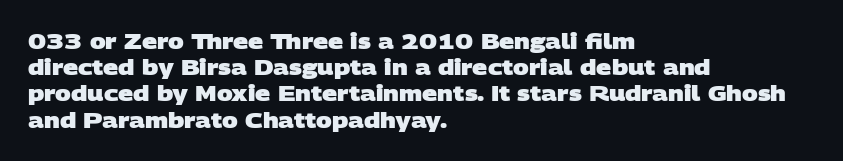
In CSS terms this would be text-align: left. Here the glyphs are tracked normally, forming tight word shapes. The zone under the glyphs is completely vacant. How would I describe the line gaps? Plain and ordinary. On the weight axis this lands at bold, roughly 700.
